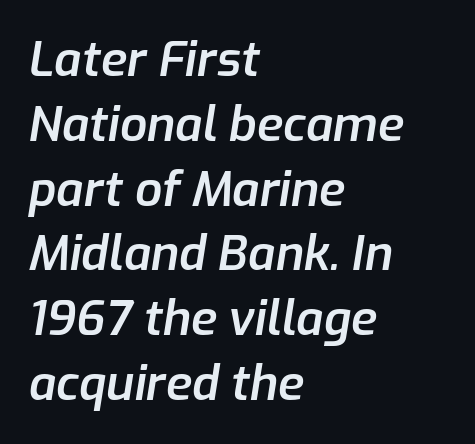
{"italic": "yes", "lean": "right", "slant_degrees": 9, "bold": "semi", "weight": "semibold", "width": "normal", "stroke_contrast": "low", "x_height": "medium", "monospaced": "no", "underline": "no", "align": "left", "line_spacing": "normal", "line_spacing_ratio": 1.35, "letter_spacing": "normal", "letter_spacing_em": 0.0, "glyph_px": 48}
